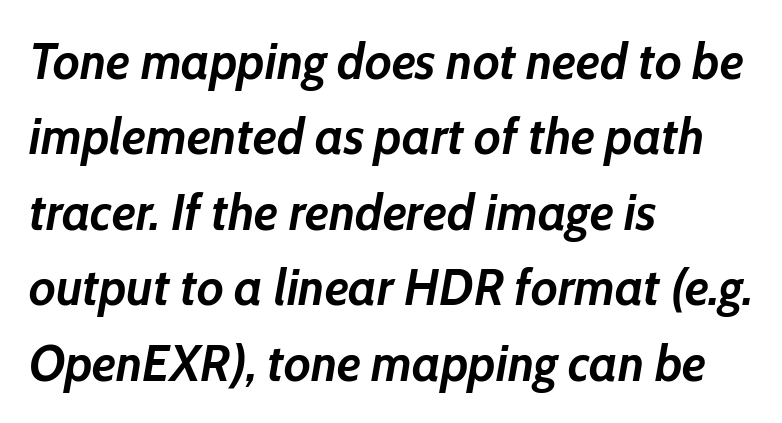
The image shows 51 px semibold type, italic (leaning right); set left-aligned, normal line spacing (1.48x), normal letter spacing, not underlined; low stroke contrast and a medium x-height.
